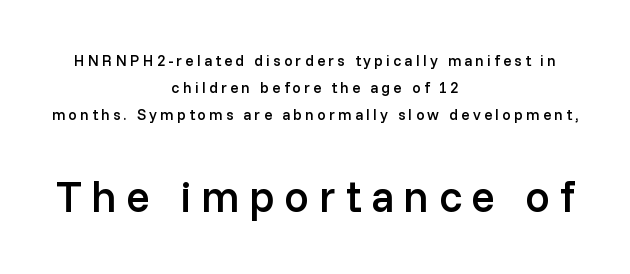
Q: Is the text bold? A: Semi-bold.
Q: Is the text italic (slanted)? A: No, it is upright.
Q: Is the typeface a serif or a sans-serif typeface? A: Sans-serif.
Q: Is the text underlined? A: No.
Q: How is the paragraph aligned? A: Centered.
Q: Is the spacing between letters normal or unusually wide? A: Unusually wide.
Q: Which block of text is set in a larger size, the first (top) or the second (bottom)? A: The second (bottom) one.
Q: Width (condensed, normal, or wide)? A: Normal.
Q: Stroke contrast? A: Low.
Q: x-height? A: Medium.
Q: Monospaced? A: No.
